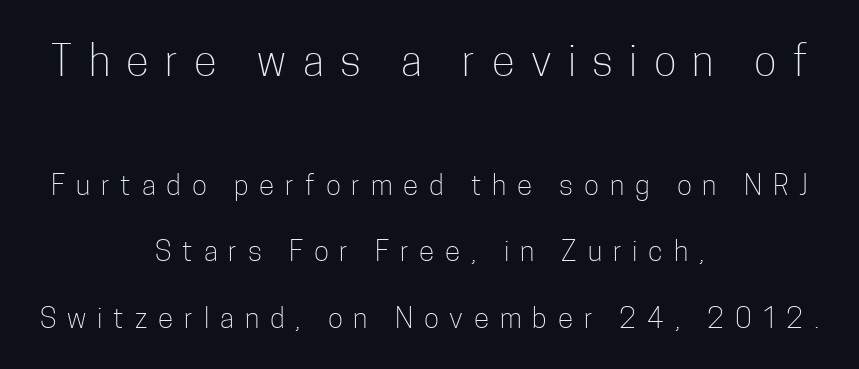
The image shows 42 px light, condensed sans-serif type, upright; set centered, loose line spacing (2.37x), unusually wide letter spacing (+0.39 em), not underlined; the first (top) block is 1.5x larger; low stroke contrast and a medium x-height.
